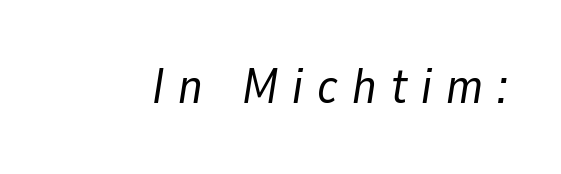
The passage shown has open, widely tracked lettering throughout. The passage shown is typed in a proportional face where columns would drift. Letters rest on an invisible, unmarked baseline. Ink coverage per letter is moderate at most.
